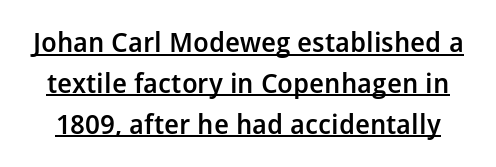
Is there much room between lines? A standard amount, neither cramped nor airy. Words appear dense and cohesive because spacing is normal. No italicization has been applied; the sample stays upright. Check the space under the baseline: a stroke is drawn there.
